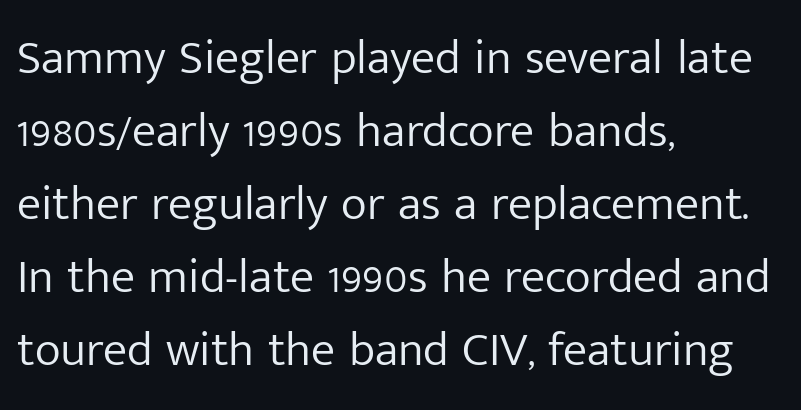
{"serif": "no", "italic": "no", "bold": "no", "weight": "light", "width": "normal", "stroke_contrast": "low", "x_height": "medium", "monospaced": "no", "underline": "no", "align": "left", "line_spacing": "normal", "line_spacing_ratio": 1.49, "letter_spacing": "normal", "letter_spacing_em": 0.0, "glyph_px": 49}
